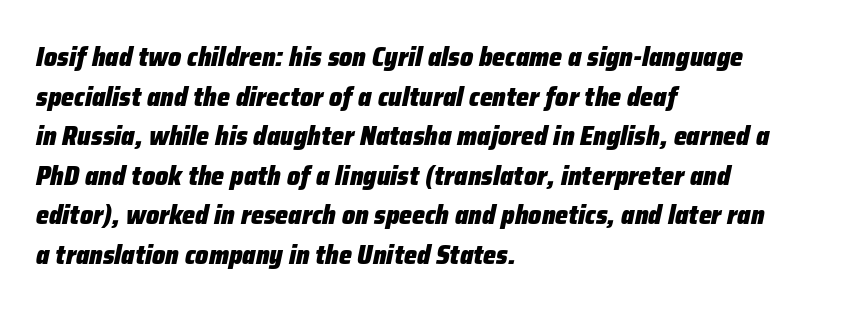
The image shows 26 px bold type, italic (leaning right); set left-aligned, normal line spacing (1.52x), normal letter spacing, not underlined.
